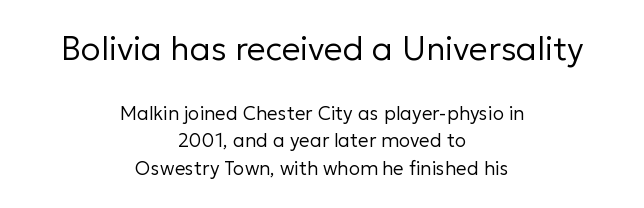
Q: Is the text bold? A: No.
Q: Is the text italic (slanted)? A: No, it is upright.
Q: Is the typeface a serif or a sans-serif typeface? A: Sans-serif.
Q: Is the text underlined? A: No.
Q: How is the paragraph aligned? A: Centered.
Q: Is the spacing between letters normal or unusually wide? A: Normal.
Q: Is the spacing between lines tight, normal or loose? A: Normal.
Q: Which block of text is set in a larger size, the first (top) or the second (bottom)? A: The first (top) one.
Q: Width (condensed, normal, or wide)? A: Normal.
Q: Stroke contrast? A: Low.
Q: x-height? A: Medium.
Q: Monospaced? A: No.
